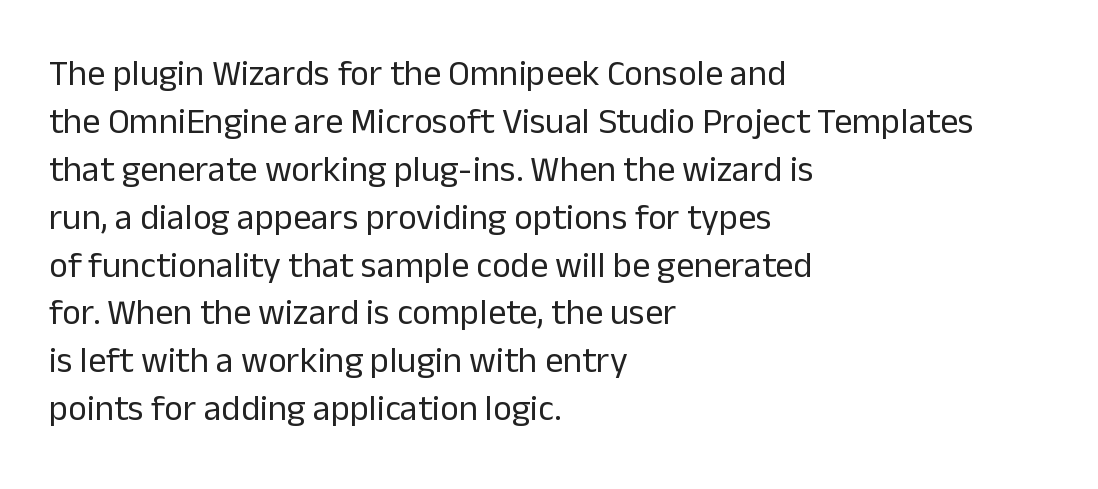
Lines of text with bare space underneath. Here the designer chose a conventional face with non-uniform glyph widths. This sample is left-justified, so line endings fall wherever the words run out. Unlike a traditional serif, this face leaves its strokes unadorned. The cut favours lightness, reaching ordinary text weight at its darkest. Rendered with straight, roman letterforms.
